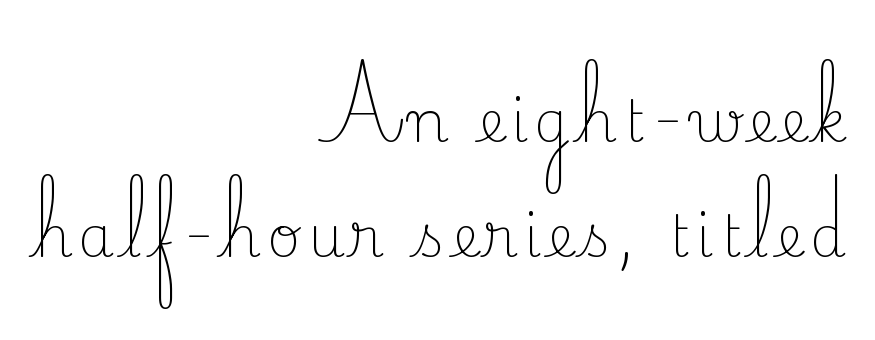
{"serif": "yes", "italic": "no", "bold": "no", "weight": "light", "width": "normal", "stroke_contrast": "low", "x_height": "small", "monospaced": "no", "underline": "no", "align": "right", "line_spacing": "loose", "line_spacing_ratio": 1.99, "glyph_px": 58}
